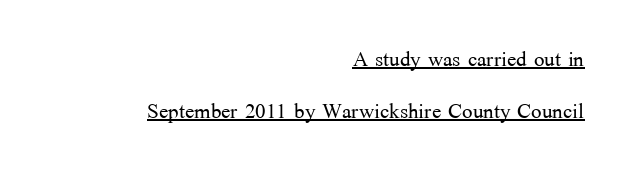
Q: Is the text bold? A: No.
Q: Is the text italic (slanted)? A: No, it is upright.
Q: Is the typeface a serif or a sans-serif typeface? A: Serif.
Q: Is the text underlined? A: Yes.
Q: How is the paragraph aligned? A: Right-aligned.
Q: Is the spacing between letters normal or unusually wide? A: Normal.
Q: Width (condensed, normal, or wide)? A: Normal.
Q: Stroke contrast? A: Medium.
Q: x-height? A: Medium.
Q: Monospaced? A: No.
